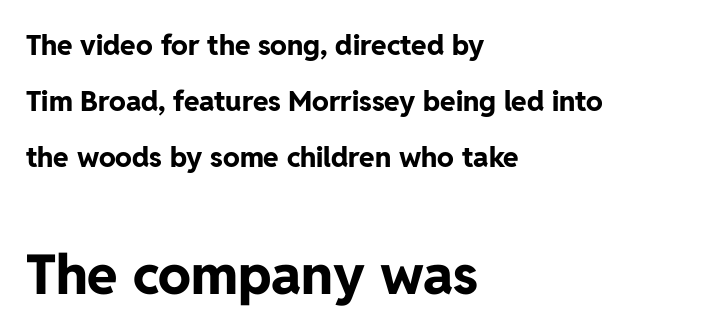
{"serif": "no", "italic": "no", "bold": "yes", "weight": "bold", "width": "normal", "stroke_contrast": "low", "x_height": "medium", "monospaced": "no", "underline": "no", "align": "left", "line_spacing": "loose", "line_spacing_ratio": 2.0, "letter_spacing": "normal", "letter_spacing_em": 0.0, "larger_block": "second", "size_ratio": 1.96, "glyph_px": 55}
